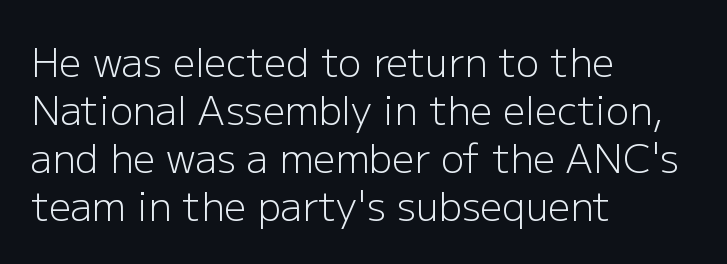
Q: Is the text bold? A: No.
Q: Is the text italic (slanted)? A: No, it is upright.
Q: Is the typeface a serif or a sans-serif typeface? A: Sans-serif.
Q: Is the text underlined? A: No.
Q: How is the paragraph aligned? A: Left-aligned.
Q: Is the spacing between letters normal or unusually wide? A: Normal.
Q: Width (condensed, normal, or wide)? A: Normal.
Q: Stroke contrast? A: Low.
Q: x-height? A: Medium.
Q: Monospaced? A: No.
